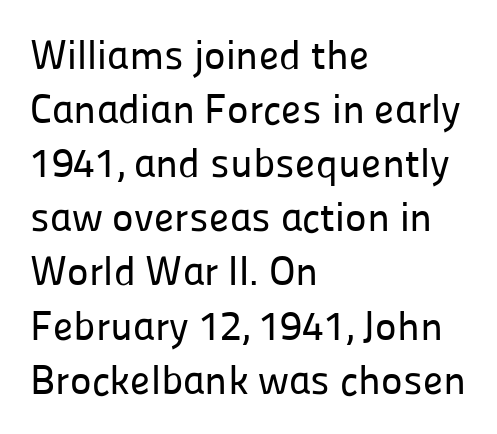
The characters display no serif detailing; their extremities are plain. These lines are rendered in a variable-pitch font. Interline gaps are of average width in this sample. Italic? Not at all — the glyphs are vertical.
